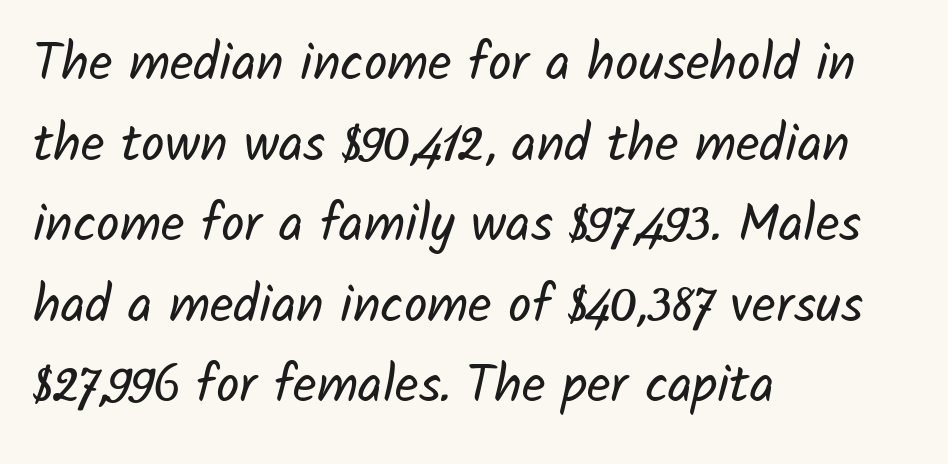
{"serif": "no", "bold": "no", "weight": "regular", "width": "normal", "stroke_contrast": "low", "x_height": "medium", "monospaced": "no", "underline": "no", "align": "left", "line_spacing": "normal", "line_spacing_ratio": 1.55, "letter_spacing": "normal", "letter_spacing_em": 0.0, "glyph_px": 52}
